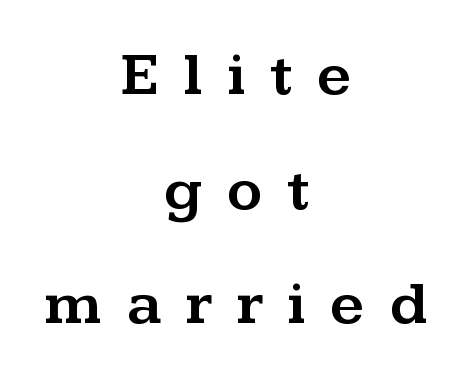
Q: Is the text italic (slanted)? A: No, it is upright.
Q: Is the typeface a serif or a sans-serif typeface? A: Serif.
Q: Is the text underlined? A: No.
Q: How is the paragraph aligned? A: Centered.
Q: Is the spacing between letters normal or unusually wide? A: Unusually wide.
Q: Width (condensed, normal, or wide)? A: Wide.
Q: Stroke contrast? A: Medium.
Q: x-height? A: Medium.
Q: Monospaced? A: No.
